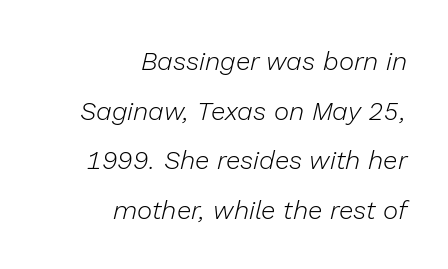
Q: Is the text bold? A: No.
Q: Is the text italic (slanted)? A: Yes, it leans right by about 13 degrees.
Q: Is the text underlined? A: No.
Q: How is the paragraph aligned? A: Right-aligned.
Q: Is the spacing between letters normal or unusually wide? A: Normal.
Q: Is the spacing between lines tight, normal or loose? A: Loose.
